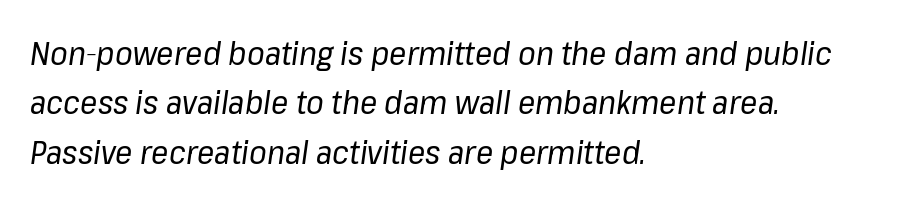
Counters stay open thanks to moderate or lighter strokes. This sample uses an oblique cut, with every glyph tilted off the vertical. Visually the block forms a straight wall on the left and a jagged coastline on the right. The rendering uses a moderate line-height, typical for paragraphs. These lines are rendered in a variable-pitch font.
